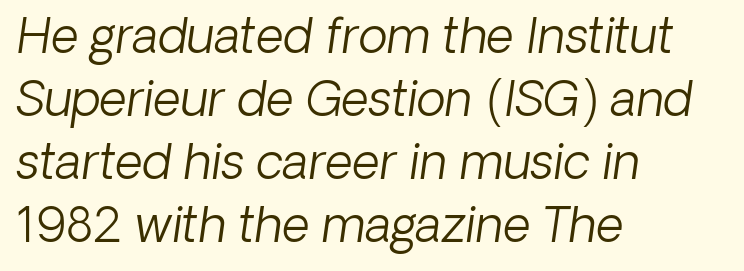
{"italic": "yes", "lean": "right", "slant_degrees": 8, "bold": "no", "weight": "light", "width": "normal", "stroke_contrast": "low", "x_height": "medium", "monospaced": "no", "underline": "no", "align": "left", "line_spacing": "normal", "line_spacing_ratio": 1.31, "letter_spacing": "normal", "letter_spacing_em": 0.0, "glyph_px": 48}
